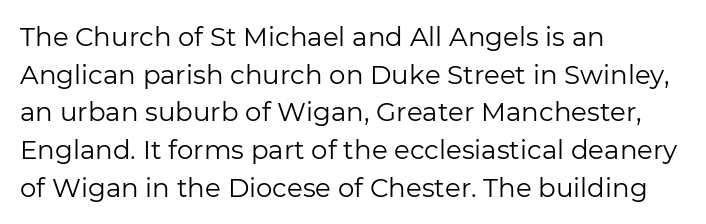
This sample is left-justified, so line endings fall wherever the words run out. Short note: letters normally spaced. These lines were composed using upright roman letters. Nothing heavy about these letters — not bold at all. The glyphs are unaccompanied by any horizontal stroke below them. Quick note: interline space is typical.
